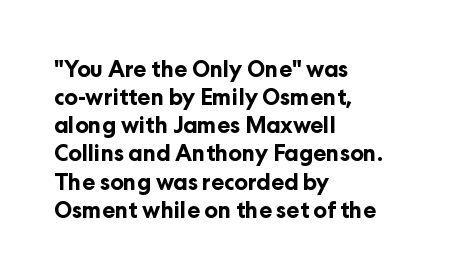
{"italic": "no", "bold": "yes", "underline": "no", "align": "left", "line_spacing": "normal", "line_spacing_ratio": 1.28, "letter_spacing": "normal", "letter_spacing_em": 0.0, "glyph_px": 22}
